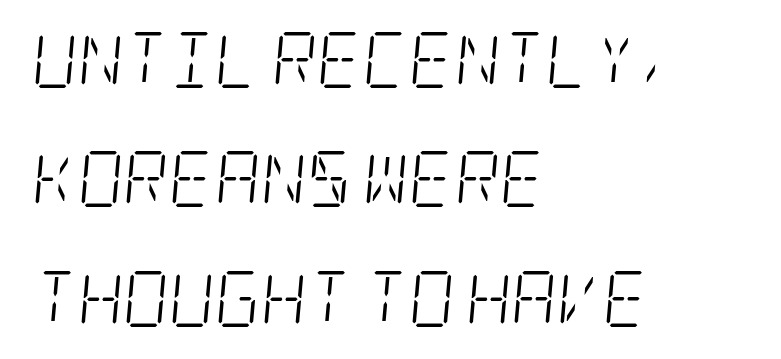
The text block is weighted toward the left margin, trailing off unevenly rightward. The glyphs in this specimen are seriffed. Leading is clearly above the norm, producing a sparse column. Observe the ordinary spacing: letters are neighbours, not strangers.
